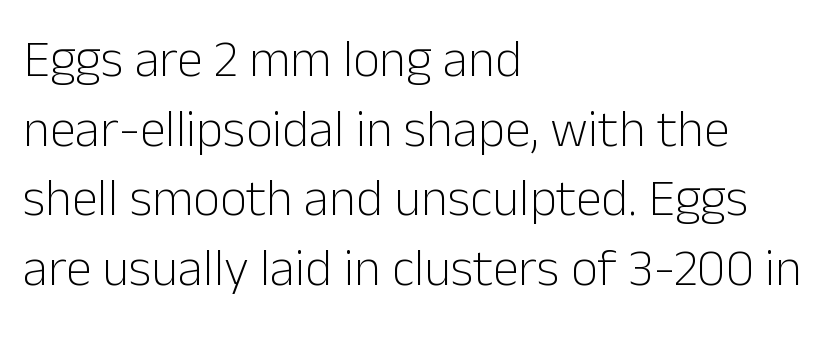
The strokes carry an ordinary text weight at most. Think of a printed novel: that variable character pitch is what you see here. Designer's note — italics off, roman on. This block has exactly the height ordinary leading produces. No feet cap the strokes, marking this as sans-serif type.
